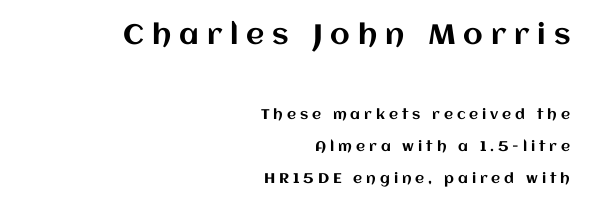
The image shows 28 px text type, upright; set right-aligned, loose line spacing (2.29x), unusually wide letter spacing (+0.28 em), not underlined; the first (top) block is 2.0x larger; medium stroke contrast and a large x-height.
